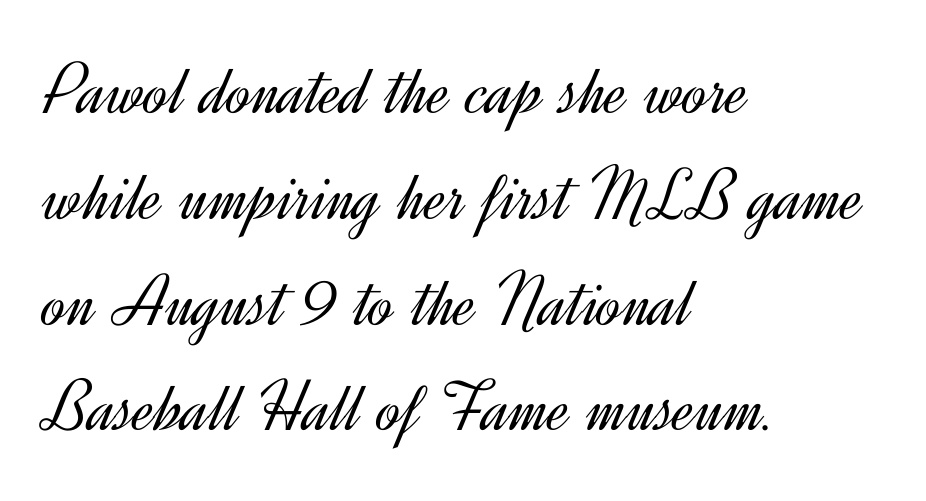
Q: Is the text bold? A: No.
Q: Is the text italic (slanted)? A: Yes.
Q: Is the typeface a serif or a sans-serif typeface? A: Sans-serif.
Q: Is the text underlined? A: No.
Q: How is the paragraph aligned? A: Left-aligned.
Q: Is the spacing between letters normal or unusually wide? A: Normal.
Q: Is the spacing between lines tight, normal or loose? A: Normal.
Q: Width (condensed, normal, or wide)? A: Normal.
Q: x-height? A: Small.
Q: Monospaced? A: No.
